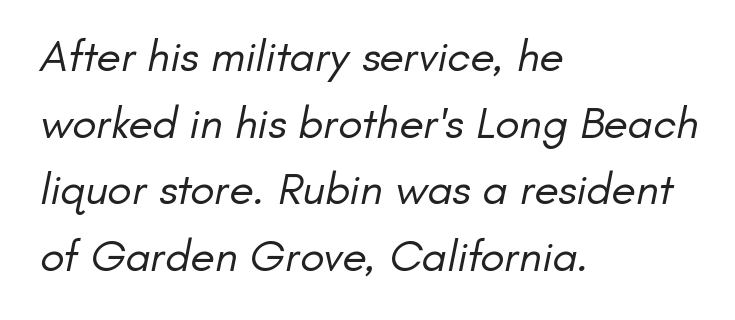
Each line starts at the same left margin while the right side varies. These lines are rendered in a variable-pitch font. Lines of text with bare space underneath. In terms of leading, this rendering sits right in the middle.
